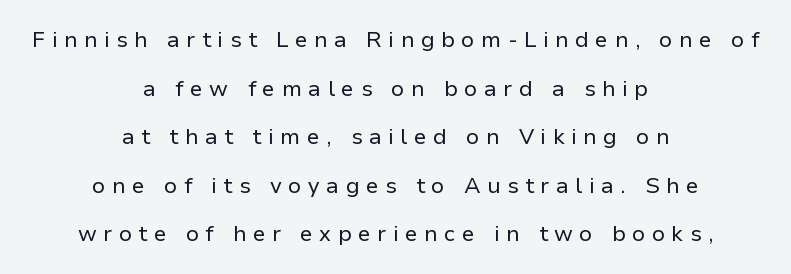
{"italic": "no", "bold": "no", "underline": "no", "align": "center", "line_spacing": "loose", "line_spacing_ratio": 2.21, "letter_spacing": "wide", "letter_spacing_em": 0.3, "glyph_px": 22}
